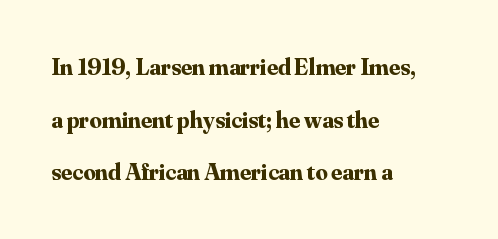
The image shows 24 px bold type, upright; set left-aligned, loose line spacing (2.19x), normal letter spacing, not underlined.
